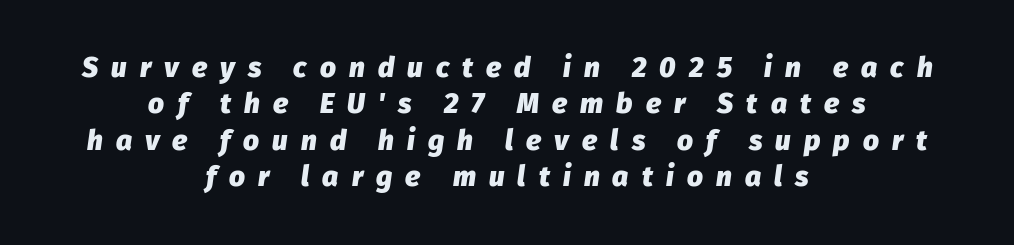
Q: Is the text bold? A: Yes.
Q: Is the text italic (slanted)? A: Yes, it leans right by about 8 degrees.
Q: Is the text underlined? A: No.
Q: How is the paragraph aligned? A: Centered.
Q: Is the spacing between letters normal or unusually wide? A: Unusually wide.
Q: Is the spacing between lines tight, normal or loose? A: Normal.
Q: Width (condensed, normal, or wide)? A: Normal.
Q: Stroke contrast? A: Low.
Q: x-height? A: Medium.
Q: Monospaced? A: No.
